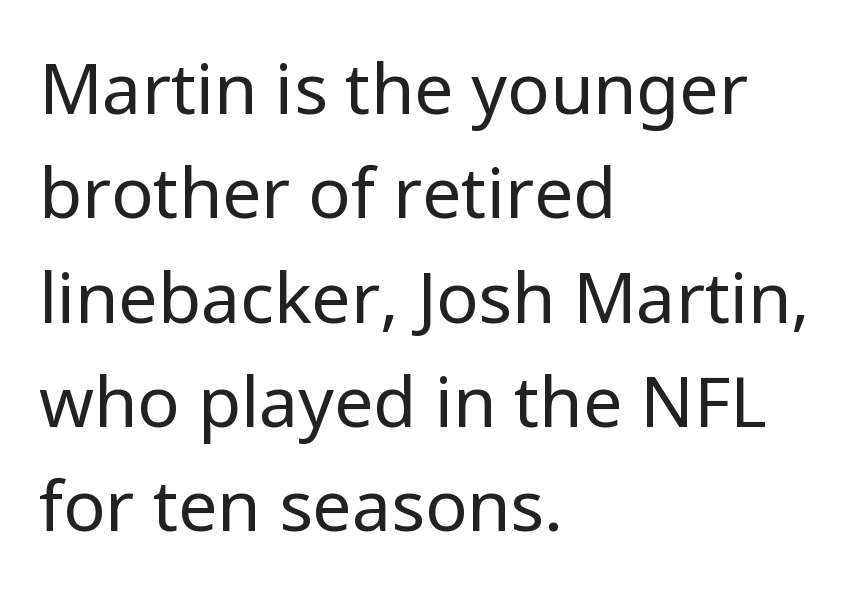
Glyph-to-glyph distance matches everyday printed text. The type sits square on the baseline with zero lean. Nobody drew a line under any word here. Quick note: interline space is typical. You can tell from the bare stems that sans-serif type was used. The passage shown is not bold in any degree.
